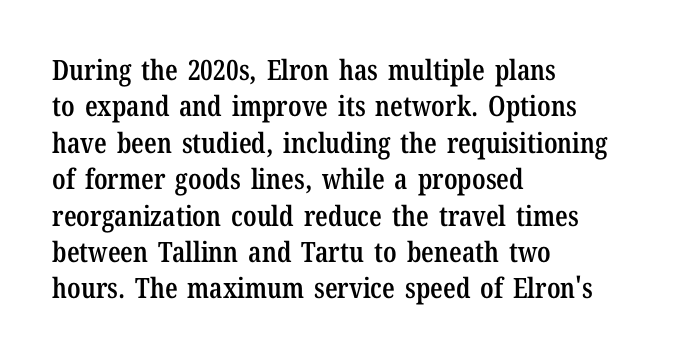
{"serif": "yes", "italic": "no", "bold": "semi", "weight": "semibold", "width": "condensed", "stroke_contrast": "low", "x_height": "medium", "monospaced": "no", "underline": "no", "align": "left", "line_spacing": "normal", "line_spacing_ratio": 1.3, "letter_spacing": "normal", "letter_spacing_em": 0.0, "glyph_px": 28}
